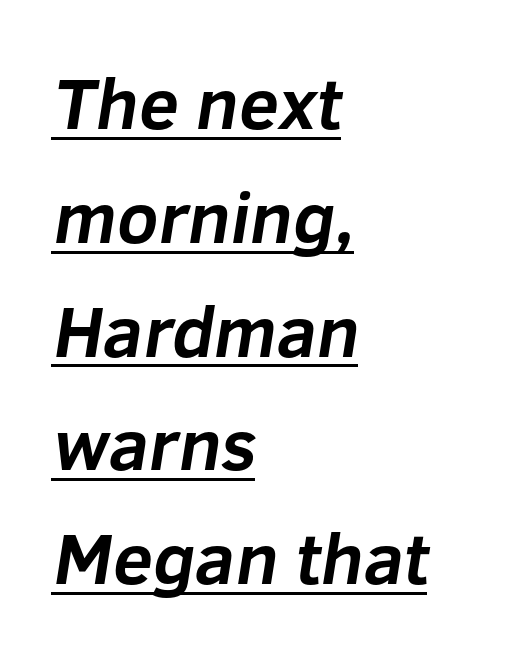
A baseline rule has been typeset under these characters. The face used here is proportionally spaced, like ordinary book or web type. A student would call this left alignment; a typographer would say flush left, rag right. You'd pick this weight for a headline — it's a proper bold.
